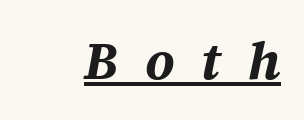
The image shows 53 px bold type, italic (leaning right); set unusually wide letter spacing (+0.5 em), underlined; medium stroke contrast and a medium x-height.
